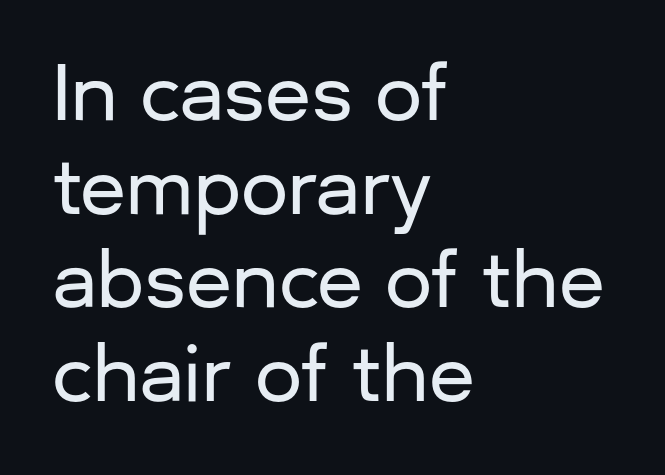
A clean baseline with only descenders dipping below it. No italicization has been applied; the sample stays upright. Is this a fixed-width face? No — the glyphs have proportional, varying widths. Default kerning and tracking; the words read as compact shapes. One-word summary of the alignment: left.
